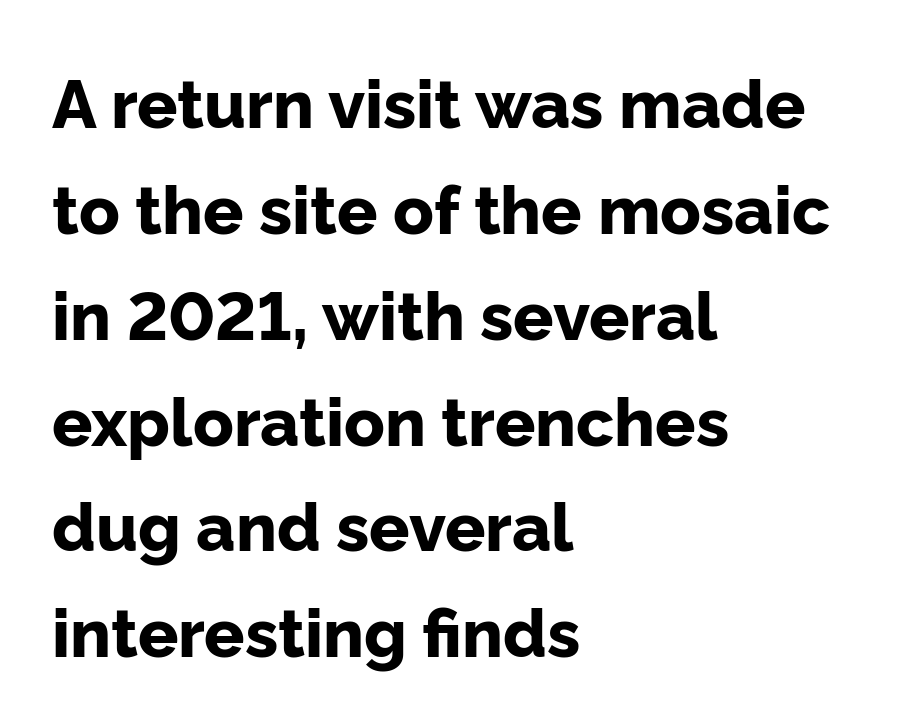
Q: Is the text bold? A: Yes.
Q: Is the text italic (slanted)? A: No, it is upright.
Q: Is the typeface a serif or a sans-serif typeface? A: Sans-serif.
Q: Is the text underlined? A: No.
Q: How is the paragraph aligned? A: Left-aligned.
Q: Is the spacing between letters normal or unusually wide? A: Normal.
Q: Is the spacing between lines tight, normal or loose? A: Normal.
Q: Width (condensed, normal, or wide)? A: Normal.
Q: Stroke contrast? A: Low.
Q: x-height? A: Medium.
Q: Monospaced? A: No.
